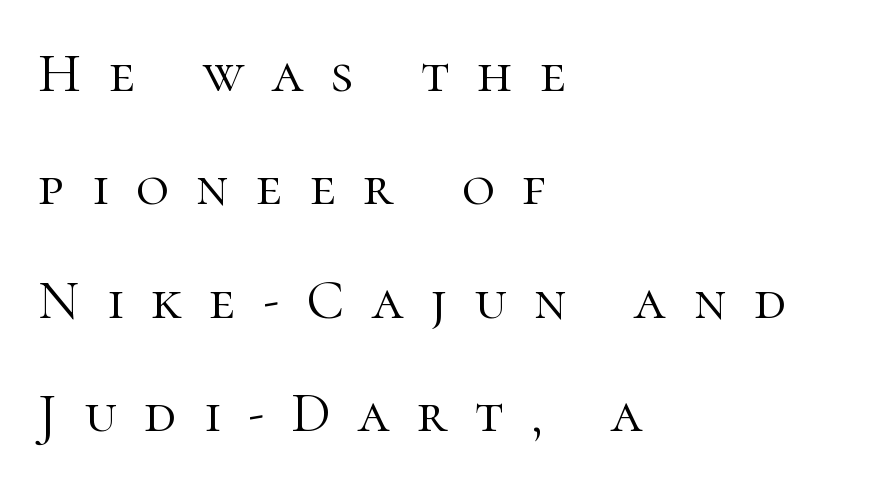
{"serif": "yes", "italic": "no", "bold": "no", "weight": "light", "width": "normal", "stroke_contrast": "high", "x_height": "medium", "monospaced": "no", "underline": "no", "align": "left", "line_spacing": "loose", "line_spacing_ratio": 1.99, "letter_spacing": "wide", "letter_spacing_em": 0.48, "glyph_px": 57}
